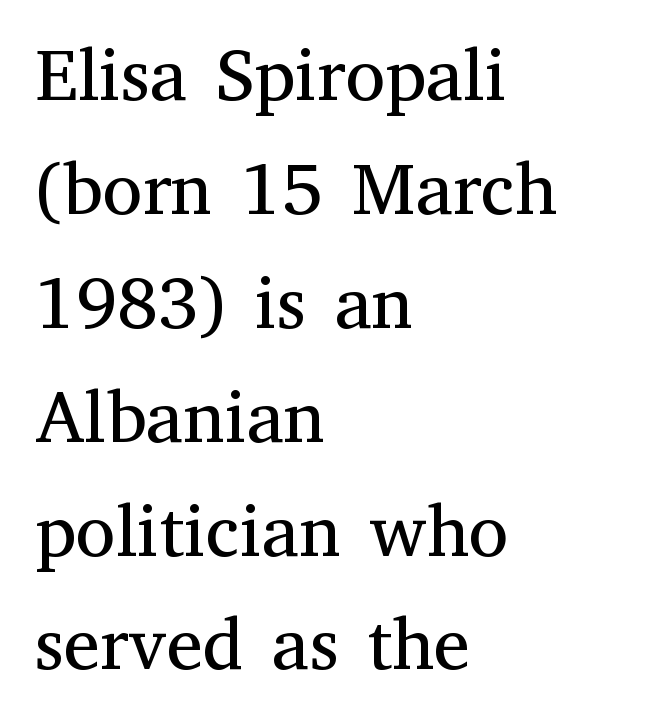
{"serif": "yes", "italic": "no", "bold": "no", "weight": "regular", "width": "normal", "stroke_contrast": "medium", "x_height": "medium", "monospaced": "no", "underline": "no", "align": "left", "line_spacing": "normal", "line_spacing_ratio": 1.56, "letter_spacing": "normal", "letter_spacing_em": 0.0, "glyph_px": 73}
